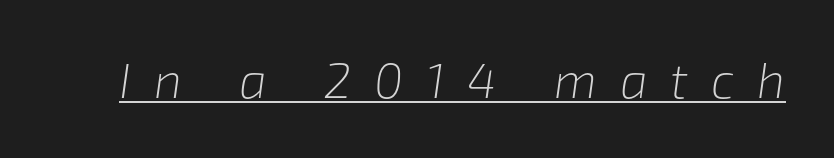
Q: Is the text bold? A: No.
Q: Is the text italic (slanted)? A: Yes, it leans right by about 8 degrees.
Q: Is the text underlined? A: Yes.
Q: Is the spacing between letters normal or unusually wide? A: Unusually wide.
Q: Width (condensed, normal, or wide)? A: Normal.
Q: Stroke contrast? A: Low.
Q: x-height? A: Medium.
Q: Monospaced? A: No.
